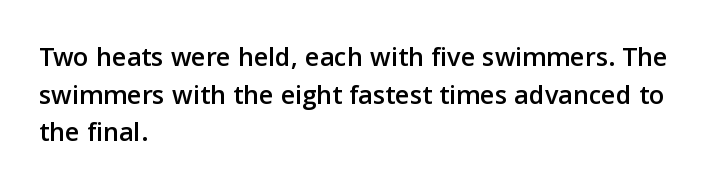
Is there much room between lines? A standard amount, neither cramped nor airy. The face used here is a sans, in the tradition of grotesques and geometrics. This sample uses plain, unmodified letter spacing. You can tell it's not italic because the verticals are truly vertical.
